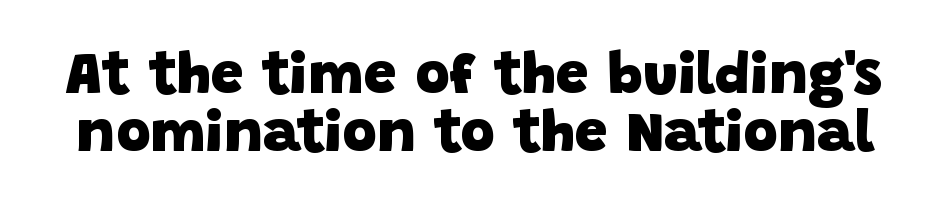
{"serif": "no", "bold": "yes", "weight": "heavy", "width": "normal", "stroke_contrast": "low", "x_height": "large", "monospaced": "no", "underline": "no", "line_spacing": "tight", "line_spacing_ratio": 0.98, "letter_spacing": "normal", "letter_spacing_em": 0.0, "glyph_px": 59}
